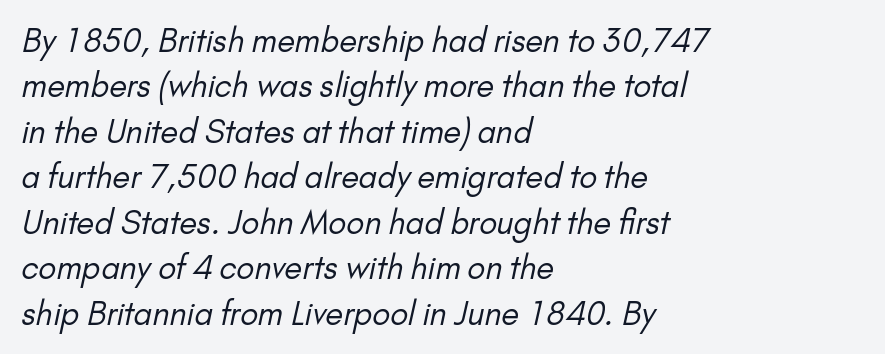
The rendering anchors every line to the left-hand side. No feet cap the strokes, marking this as sans-serif type. Successive baselines arrive at the customary interval. The face used here is rendered with its standard letterfit.
